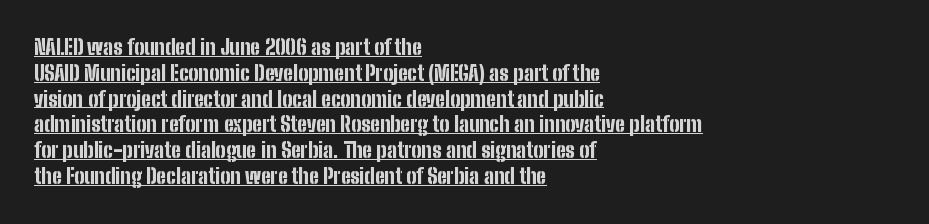
{"italic": "no", "bold": "yes", "underline": "yes", "align": "left", "line_spacing_ratio": 1.23, "letter_spacing": "normal", "letter_spacing_em": 0.0, "glyph_px": 21}
